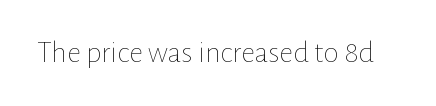
Q: Is the text bold? A: No.
Q: Is the text italic (slanted)? A: No, it is upright.
Q: Is the text underlined? A: No.
Q: Is the spacing between letters normal or unusually wide? A: Normal.
Q: Width (condensed, normal, or wide)? A: Normal.
Q: Stroke contrast? A: Low.
Q: x-height? A: Medium.
Q: Monospaced? A: No.
